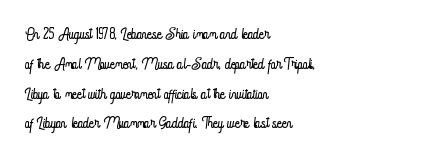
Quick note: interline space is typical. Nothing unusual about the tracking: characters are spaced as the font intends. Unmarked baselines from the first word to the last.
